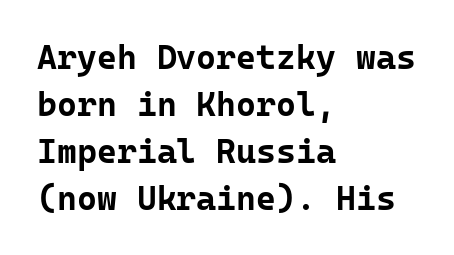
The image shows 34 px bold sans-serif type, upright, monospaced; set left-aligned, normal line spacing (1.38x), normal letter spacing, not underlined; low stroke contrast and a medium x-height.
